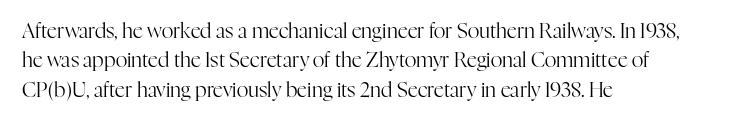
Q: Is the text bold? A: No.
Q: Is the text italic (slanted)? A: No, it is upright.
Q: Is the text underlined? A: No.
Q: How is the paragraph aligned? A: Left-aligned.
Q: Is the spacing between letters normal or unusually wide? A: Normal.
Q: Is the spacing between lines tight, normal or loose? A: Normal.
